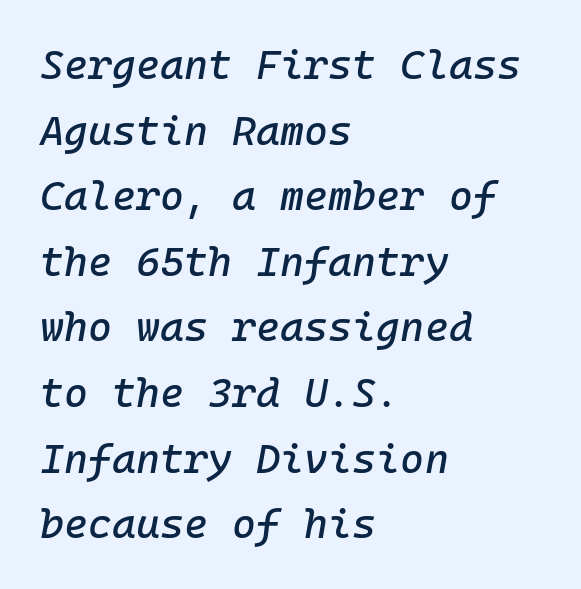
This rendering uses left alignment, leaving the right contour irregular. No word sits above an underline. Nobody touched the tracking dial on this one. The space between consecutive lines is moderate. Style check: oblique.
